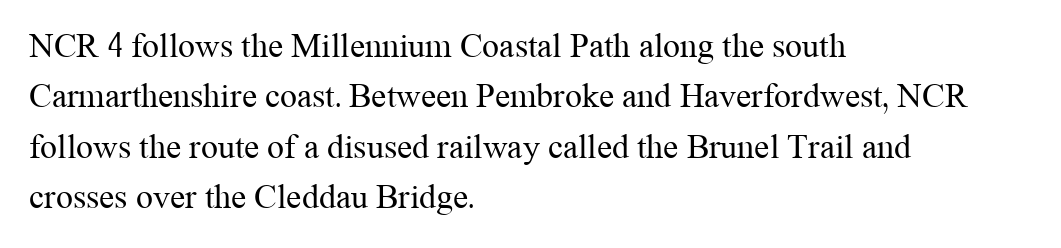
{"serif": "yes", "italic": "no", "bold": "no", "weight": "regular", "width": "normal", "stroke_contrast": "medium", "x_height": "medium", "monospaced": "no", "underline": "no", "align": "left", "line_spacing": "normal", "line_spacing_ratio": 1.48, "letter_spacing": "normal", "letter_spacing_em": 0.0, "glyph_px": 34}
